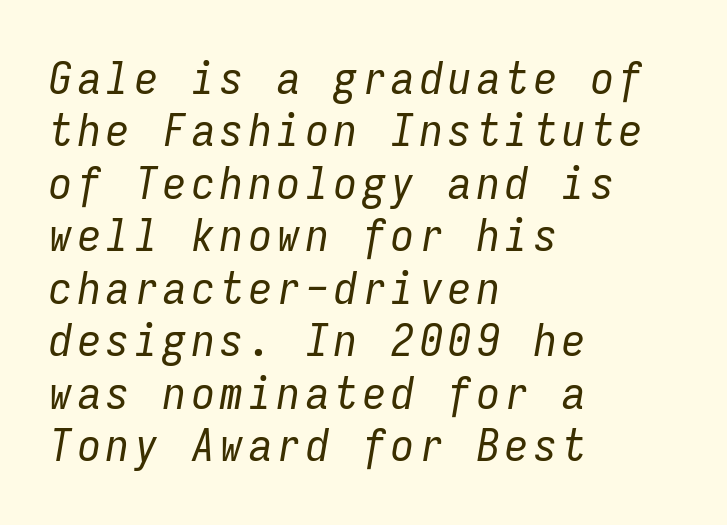
Q: Is the text bold? A: No.
Q: Is the text italic (slanted)? A: Yes, it leans right by about 9 degrees.
Q: Is the text underlined? A: No.
Q: How is the paragraph aligned? A: Left-aligned.
Q: Is the spacing between lines tight, normal or loose? A: Tight.
Q: Width (condensed, normal, or wide)? A: Condensed.
Q: Stroke contrast? A: Low.
Q: x-height? A: Medium.
Q: Monospaced? A: Yes.
